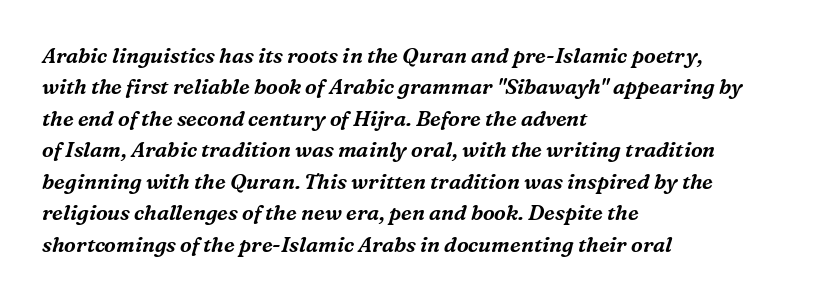
Q: Is the text italic (slanted)? A: Yes, it leans right by about 16 degrees.
Q: Is the text underlined? A: No.
Q: How is the paragraph aligned? A: Left-aligned.
Q: Is the spacing between letters normal or unusually wide? A: Normal.
Q: Is the spacing between lines tight, normal or loose? A: Normal.
